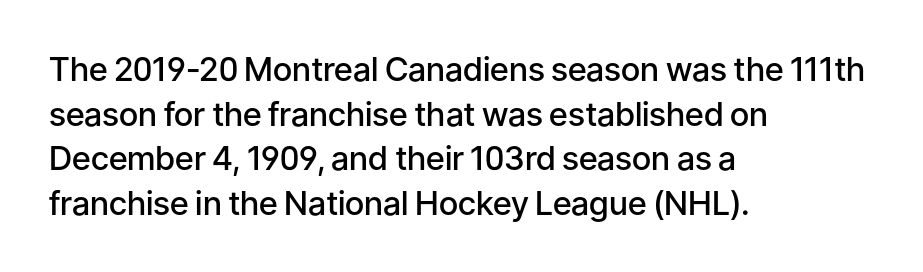
The image shows 33 px semibold sans-serif type, upright; set left-aligned, normal line spacing (1.35x), normal letter spacing, not underlined; low stroke contrast and a medium x-height.
